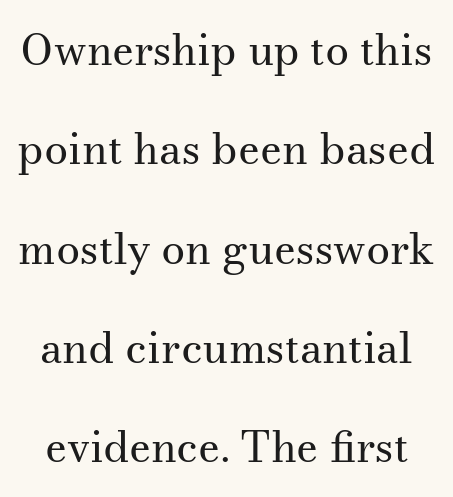
{"serif": "yes", "italic": "no", "bold": "no", "weight": "regular", "width": "normal", "stroke_contrast": "medium", "x_height": "small", "monospaced": "no", "underline": "no", "line_spacing": "loose", "line_spacing_ratio": 2.31, "letter_spacing": "normal", "letter_spacing_em": 0.0, "glyph_px": 43}
